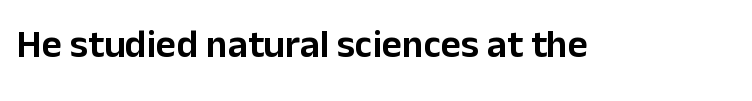
The image shows 39 px sans-serif type, upright; set normal letter spacing, not underlined; low stroke contrast and a medium x-height.
